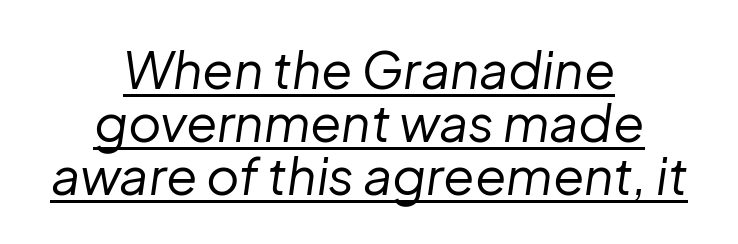
The image shows 51 px regular-weight type, italic (leaning right); set centered, tight line spacing (1.04x), normal letter spacing, underlined; low stroke contrast and a medium x-height.
